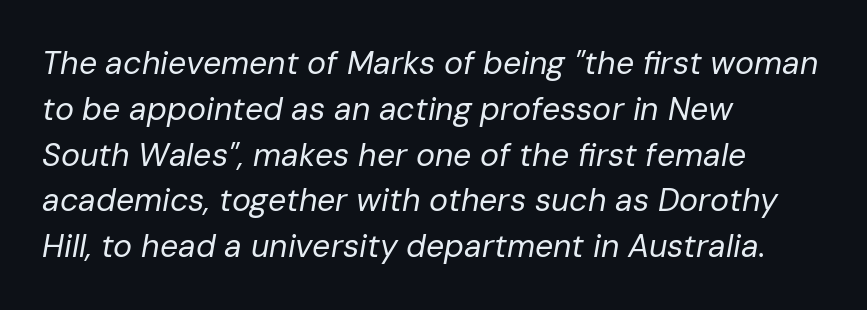
{"italic": "yes", "lean": "right", "slant_degrees": 10, "bold": "no", "weight": "regular", "width": "normal", "stroke_contrast": "low", "x_height": "medium", "monospaced": "no", "underline": "no", "align": "left", "line_spacing": "normal", "line_spacing_ratio": 1.43, "letter_spacing": "normal", "letter_spacing_em": 0.0, "glyph_px": 32}
